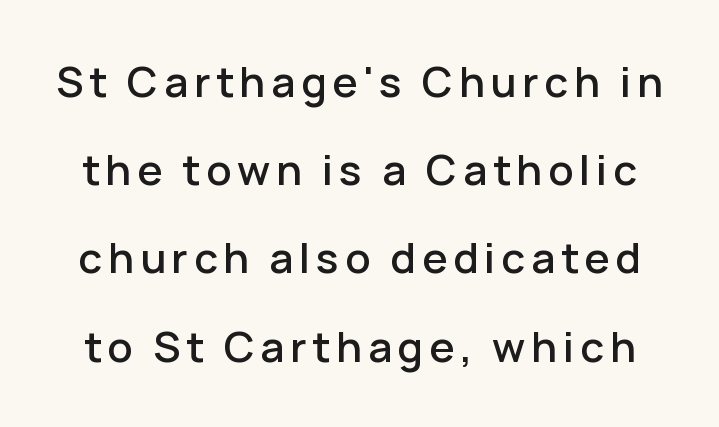
{"serif": "no", "italic": "no", "width": "normal", "stroke_contrast": "low", "x_height": "medium", "monospaced": "no", "underline": "no", "line_spacing": "loose", "line_spacing_ratio": 2.1, "glyph_px": 42}
